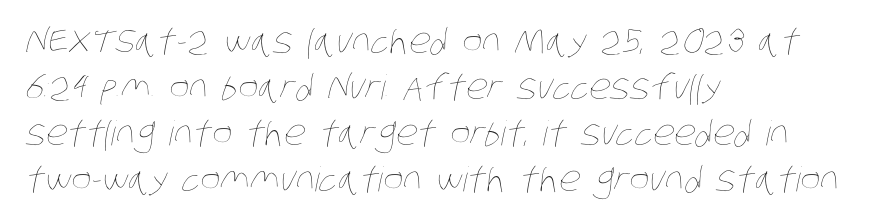
Q: Is the text bold? A: No.
Q: Is the text underlined? A: No.
Q: How is the paragraph aligned? A: Left-aligned.
Q: Is the spacing between letters normal or unusually wide? A: Normal.
Q: Is the spacing between lines tight, normal or loose? A: Normal.
Q: Width (condensed, normal, or wide)? A: Condensed.
Q: Stroke contrast? A: Low.
Q: x-height? A: Large.
Q: Monospaced? A: No.
